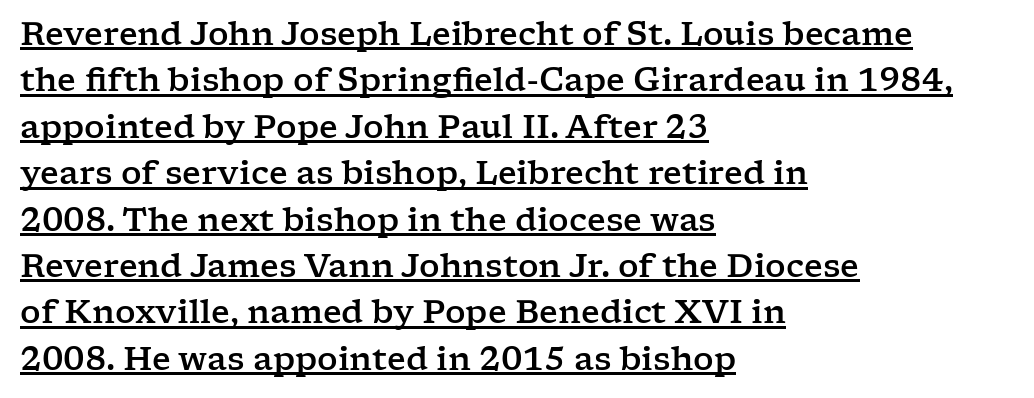
Q: Is the text italic (slanted)? A: No, it is upright.
Q: Is the typeface a serif or a sans-serif typeface? A: Serif.
Q: Is the text underlined? A: Yes.
Q: How is the paragraph aligned? A: Left-aligned.
Q: Is the spacing between letters normal or unusually wide? A: Normal.
Q: Is the spacing between lines tight, normal or loose? A: Normal.
Q: Width (condensed, normal, or wide)? A: Wide.
Q: Stroke contrast? A: Low.
Q: x-height? A: Medium.
Q: Monospaced? A: No.
